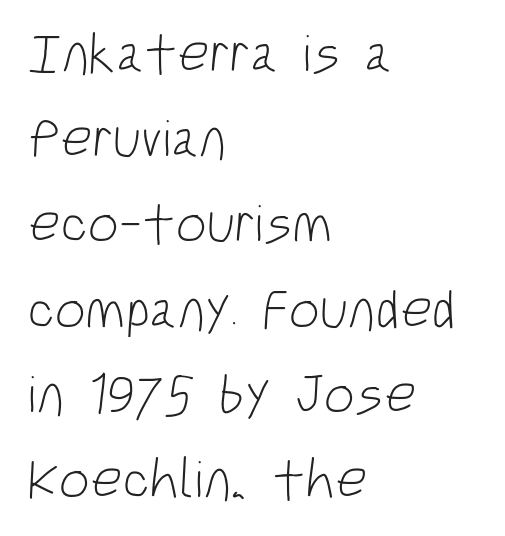
Q: Is the text bold? A: No.
Q: Is the typeface a serif or a sans-serif typeface? A: Sans-serif.
Q: Is the text underlined? A: No.
Q: How is the paragraph aligned? A: Left-aligned.
Q: Is the spacing between letters normal or unusually wide? A: Normal.
Q: Is the spacing between lines tight, normal or loose? A: Normal.
Q: Width (condensed, normal, or wide)? A: Condensed.
Q: Stroke contrast? A: Low.
Q: x-height? A: Large.
Q: Monospaced? A: No.
